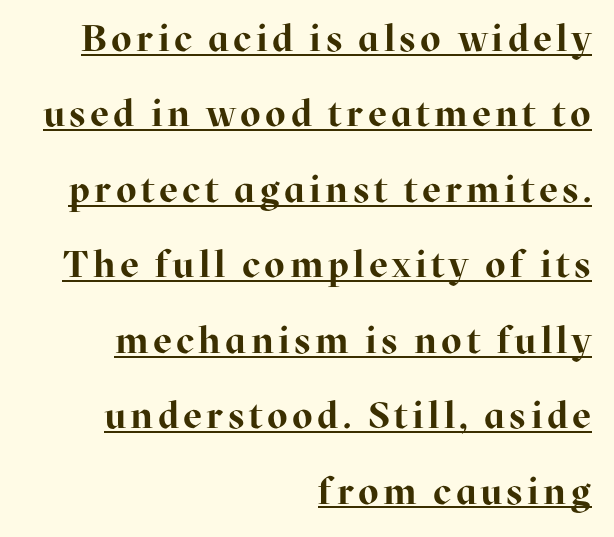
{"serif": "yes", "italic": "no", "bold": "yes", "weight": "bold", "width": "normal", "stroke_contrast": "high", "x_height": "medium", "monospaced": "no", "underline": "yes", "align": "right", "line_spacing": "loose", "line_spacing_ratio": 2.04, "glyph_px": 37}
